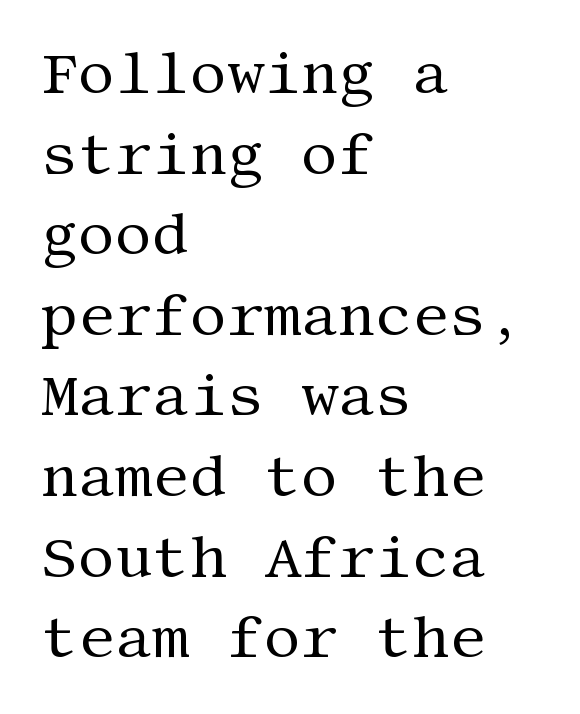
The image shows 58 px regular-weight serif type, upright; set left-aligned, normal line spacing (1.39x), normal letter spacing, not underlined; medium stroke contrast and a large x-height.
